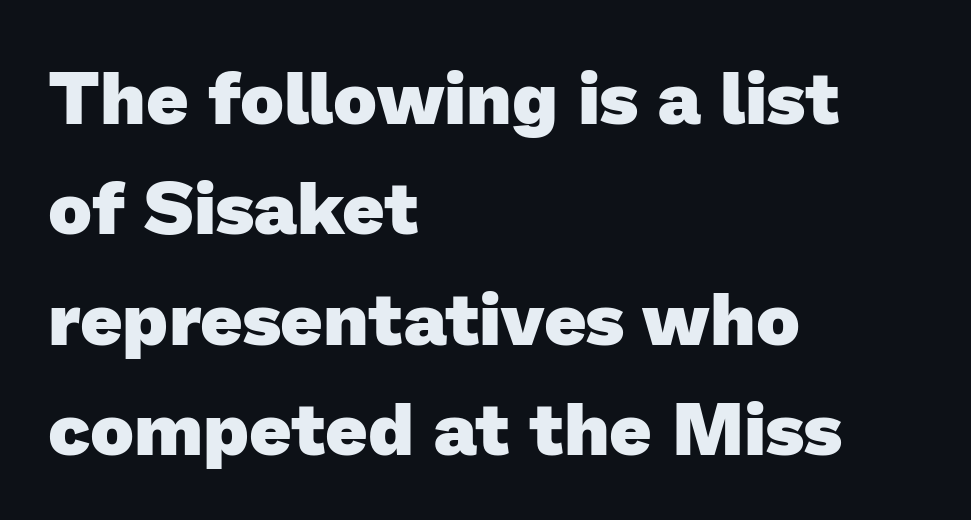
The image shows 74 px heavy sans-serif type; set left-aligned, normal line spacing (1.49x), normal letter spacing, not underlined; low stroke contrast and a medium x-height.
